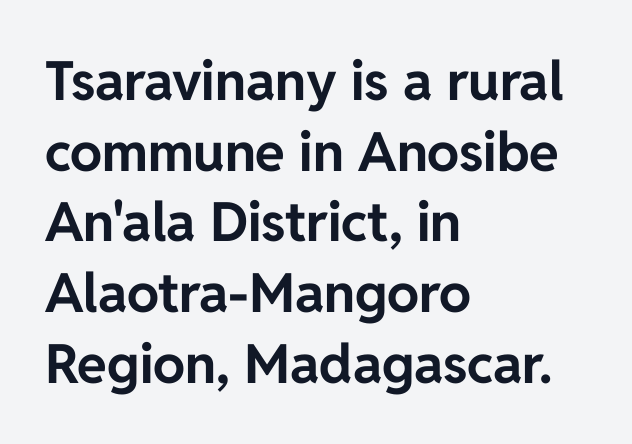
{"serif": "no", "italic": "no", "bold": "yes", "weight": "bold", "width": "normal", "stroke_contrast": "low", "x_height": "medium", "monospaced": "no", "underline": "no", "align": "left", "line_spacing": "normal", "line_spacing_ratio": 1.31, "letter_spacing": "normal", "letter_spacing_em": 0.0, "glyph_px": 54}
